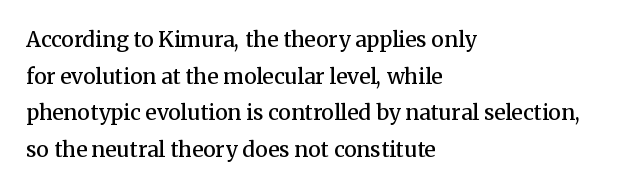
The image shows 21 px text type, upright; set left-aligned, line spacing 1.74x, normal letter spacing, not underlined.
